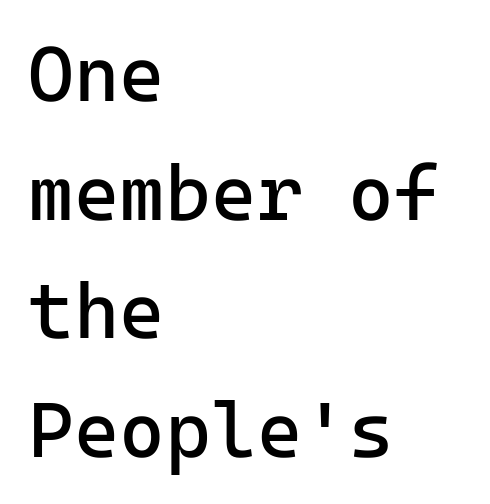
Observe the absence of serifs on each vertical stroke in this sample. Nope, not italic — everything's standing straight. The lines in this sample share a left origin and differ only in where they stop. The rendering uses a moderate line-height, typical for paragraphs. No letter is thick-stroked: the sample isn't bold. Plain, unruled lines of type.
